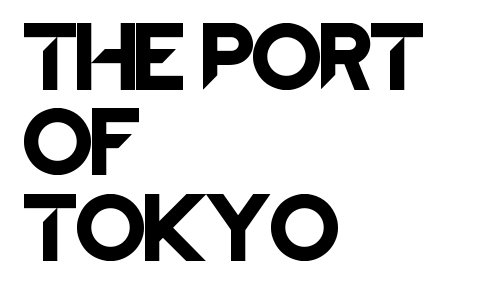
The image shows 70 px sans-serif type, upright; set left-aligned, line spacing 1.22x, normal letter spacing, not underlined; low stroke contrast and a large x-height.
